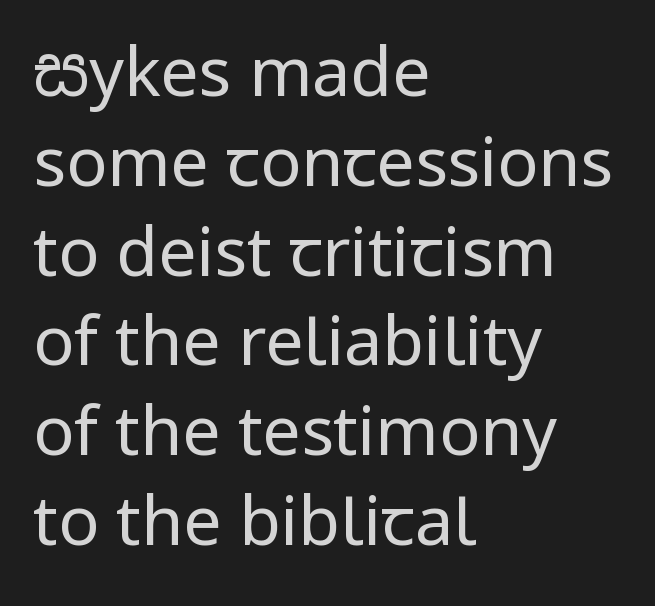
The image shows 68 px regular-weight sans-serif type, upright; set left-aligned, normal line spacing (1.32x), normal letter spacing, not underlined; low stroke contrast and a medium x-height.
